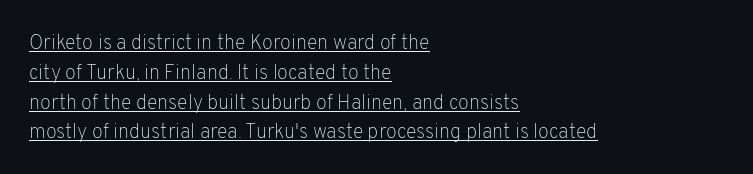
Weight class: somewhere from thin through regular. This is the regular roman posture of the typeface. The rendering uses a moderate line-height, typical for paragraphs. The lines in this sample share a left origin and differ only in where they stop.
